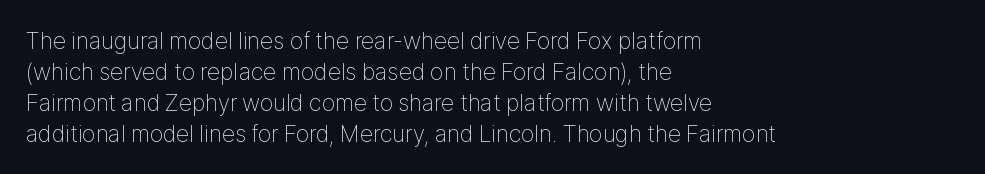
These lines keep a tight, regular rhythm from letter to letter. Notice how descenders clear the ascenders below comfortably — that's standard leading. These lines were composed using upright roman letters. One-word summary of the alignment: left. Nobody drew a line under any word here. The typesetting does not lean heavy: it is not bold.
